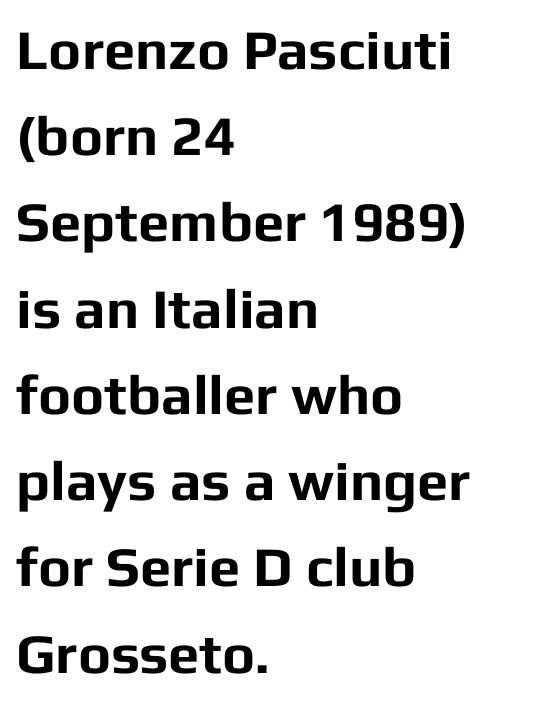
The image shows 56 px bold sans-serif type, upright; set left-aligned, normal line spacing (1.54x), normal letter spacing, not underlined; low stroke contrast and a medium x-height.
